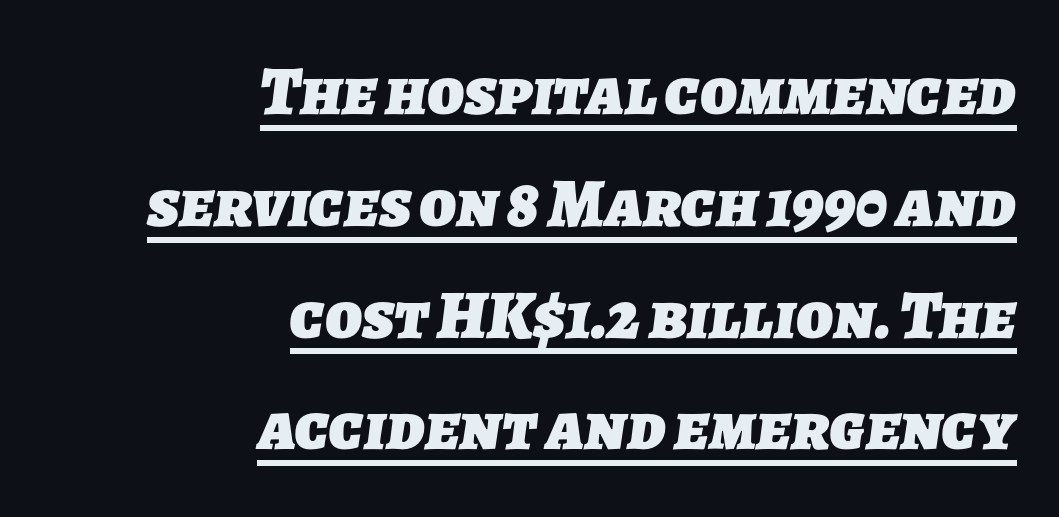
Q: Is the text bold? A: Yes.
Q: Is the typeface a serif or a sans-serif typeface? A: Sans-serif.
Q: Is the text underlined? A: Yes.
Q: How is the paragraph aligned? A: Right-aligned.
Q: Is the spacing between letters normal or unusually wide? A: Normal.
Q: Is the spacing between lines tight, normal or loose? A: Normal.
Q: Width (condensed, normal, or wide)? A: Normal.
Q: Stroke contrast? A: Low.
Q: x-height? A: Medium.
Q: Monospaced? A: No.
